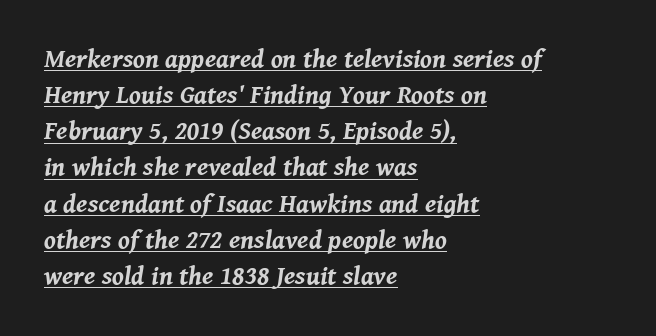
Q: Is the text bold? A: Yes.
Q: Is the text italic (slanted)? A: Yes, it leans right by about 8 degrees.
Q: Is the text underlined? A: Yes.
Q: How is the paragraph aligned? A: Left-aligned.
Q: Is the spacing between letters normal or unusually wide? A: Normal.
Q: Is the spacing between lines tight, normal or loose? A: Normal.
